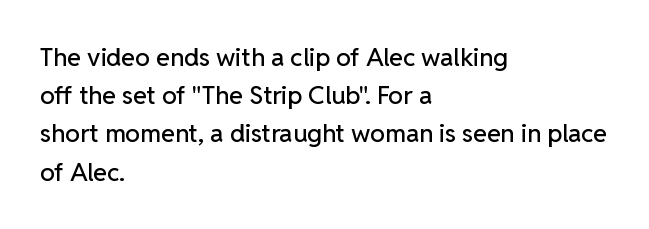
Q: Is the text italic (slanted)? A: No, it is upright.
Q: Is the text underlined? A: No.
Q: How is the paragraph aligned? A: Left-aligned.
Q: Is the spacing between letters normal or unusually wide? A: Normal.
Q: Is the spacing between lines tight, normal or loose? A: Normal.
